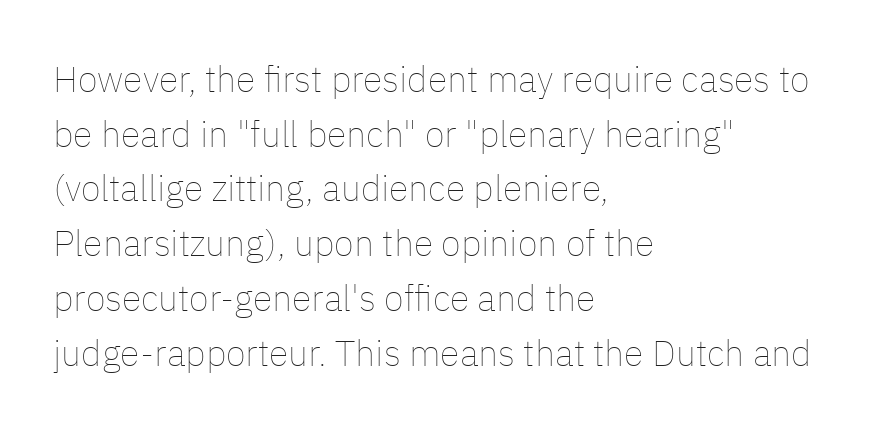
The string is rendered with underlining switched off. Each letter keeps its own natural width here, so spacing adapts to shape. This sample is left-justified, so line endings fall wherever the words run out. The vertical gap from one line to the next is medium.
